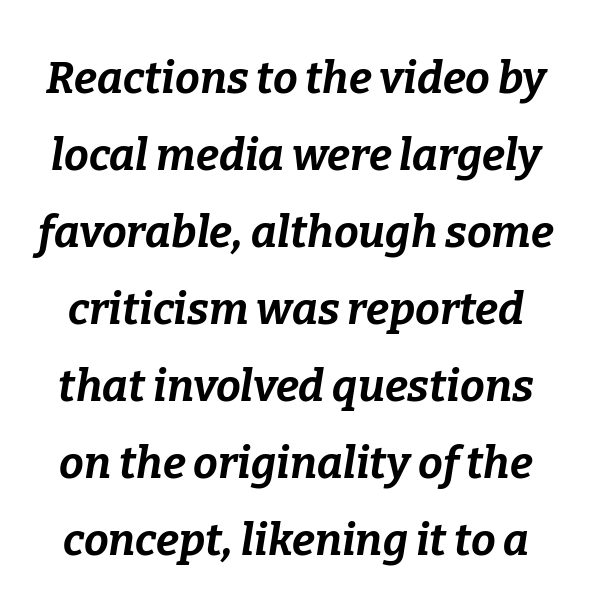
The image shows 44 px bold type, italic (leaning right); set line spacing 1.75x, normal letter spacing, not underlined; low stroke contrast and a medium x-height.
